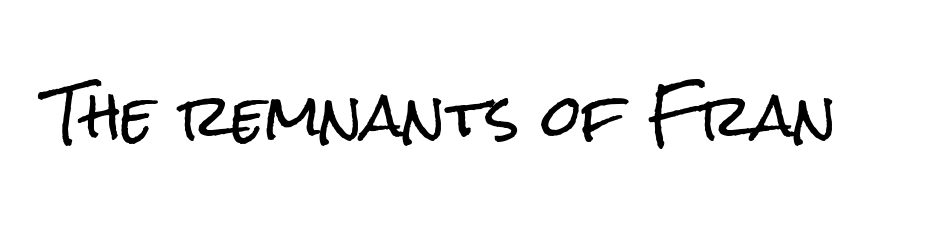
Q: Is the text italic (slanted)? A: No, it is upright.
Q: Is the typeface a serif or a sans-serif typeface? A: Sans-serif.
Q: Is the text underlined? A: No.
Q: Is the spacing between letters normal or unusually wide? A: Normal.
Q: Width (condensed, normal, or wide)? A: Condensed.
Q: Stroke contrast? A: Low.
Q: x-height? A: Medium.
Q: Monospaced? A: No.
